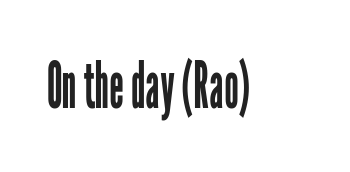
Q: Is the text bold? A: No.
Q: Is the text italic (slanted)? A: No, it is upright.
Q: Is the typeface a serif or a sans-serif typeface? A: Sans-serif.
Q: Is the text underlined? A: No.
Q: Is the spacing between letters normal or unusually wide? A: Normal.
Q: Width (condensed, normal, or wide)? A: Condensed.
Q: Stroke contrast? A: Low.
Q: x-height? A: Medium.
Q: Monospaced? A: No.
